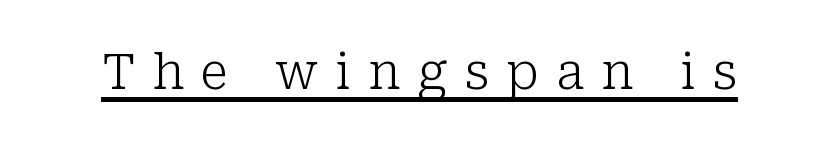
{"serif": "yes", "italic": "no", "bold": "no", "weight": "light", "width": "normal", "stroke_contrast": "low", "x_height": "medium", "monospaced": "no", "underline": "yes", "letter_spacing": "wide", "letter_spacing_em": 0.35, "glyph_px": 49}
